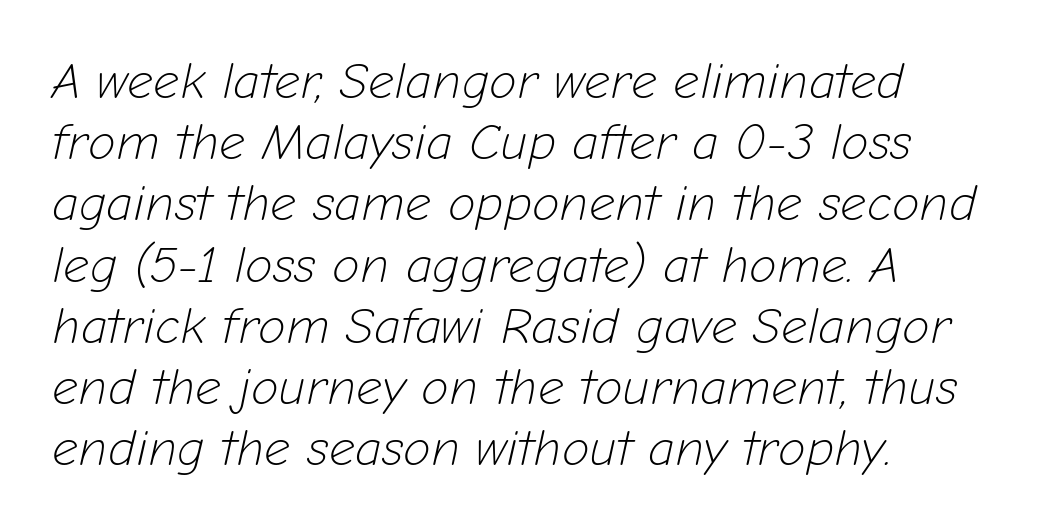
The image shows 51 px light type, italic (leaning right); set left-aligned, line spacing 1.2x, normal letter spacing, not underlined; low stroke contrast and a medium x-height.
